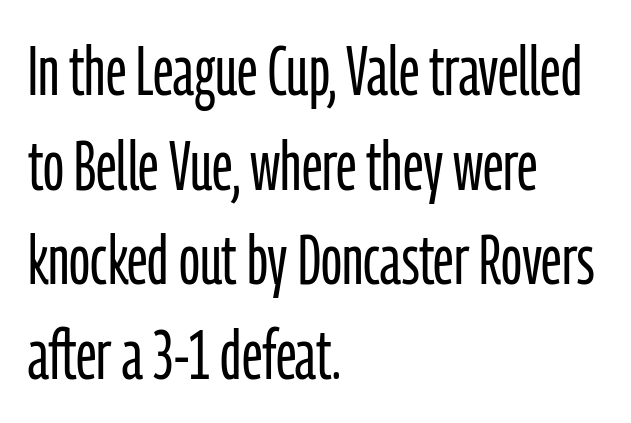
The image shows 69 px light, condensed sans-serif type, upright; set left-aligned, normal line spacing (1.37x), normal letter spacing, not underlined; low stroke contrast and a medium x-height.
